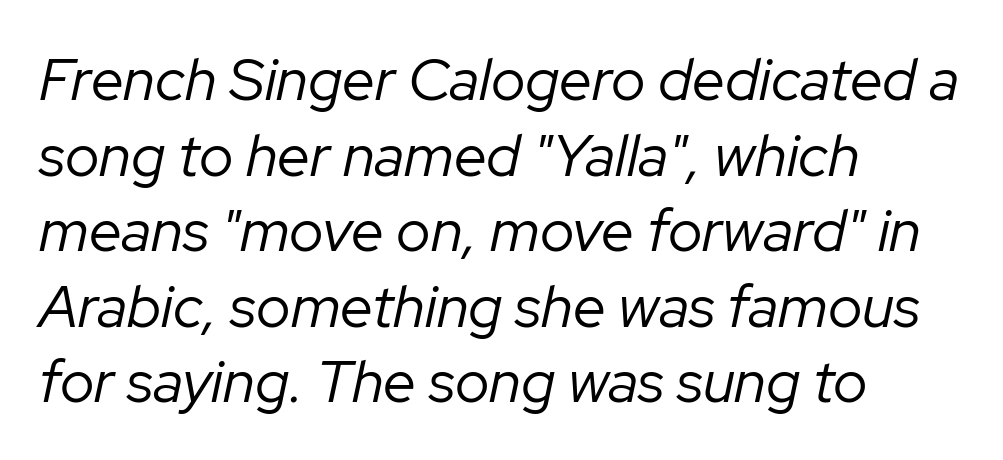
{"italic": "yes", "lean": "right", "slant_degrees": 12, "bold": "no", "weight": "regular", "width": "normal", "stroke_contrast": "low", "x_height": "medium", "monospaced": "no", "underline": "no", "align": "left", "line_spacing": "normal", "line_spacing_ratio": 1.28, "letter_spacing": "normal", "letter_spacing_em": 0.0, "glyph_px": 59}
